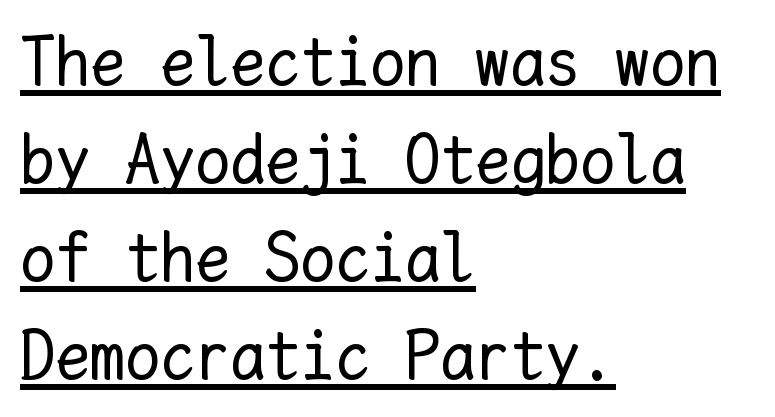
Q: Is the text bold? A: No.
Q: Is the text italic (slanted)? A: No, it is upright.
Q: Is the text underlined? A: Yes.
Q: How is the paragraph aligned? A: Left-aligned.
Q: Is the spacing between letters normal or unusually wide? A: Normal.
Q: Is the spacing between lines tight, normal or loose? A: Normal.
Q: Width (condensed, normal, or wide)? A: Normal.
Q: Stroke contrast? A: Low.
Q: x-height? A: Medium.
Q: Monospaced? A: Yes.
